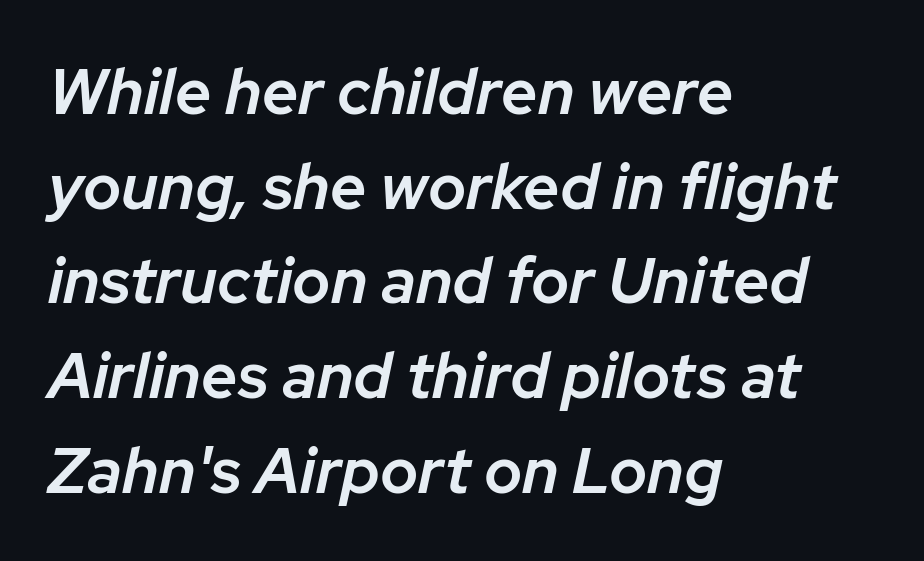
{"italic": "yes", "lean": "right", "slant_degrees": 12, "bold": "semi", "weight": "semibold", "width": "normal", "stroke_contrast": "low", "x_height": "medium", "monospaced": "no", "underline": "no", "align": "left", "line_spacing": "normal", "line_spacing_ratio": 1.48, "letter_spacing": "normal", "letter_spacing_em": 0.0, "glyph_px": 64}
